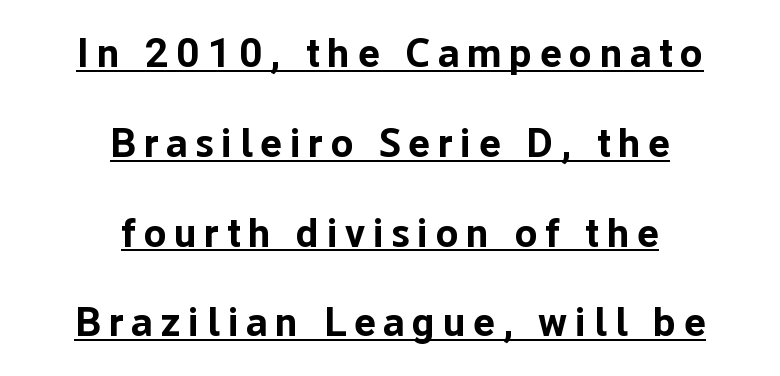
{"serif": "no", "italic": "no", "bold": "yes", "weight": "bold", "width": "normal", "stroke_contrast": "low", "x_height": "medium", "monospaced": "no", "underline": "yes", "align": "center", "line_spacing": "loose", "line_spacing_ratio": 2.19, "glyph_px": 41}
